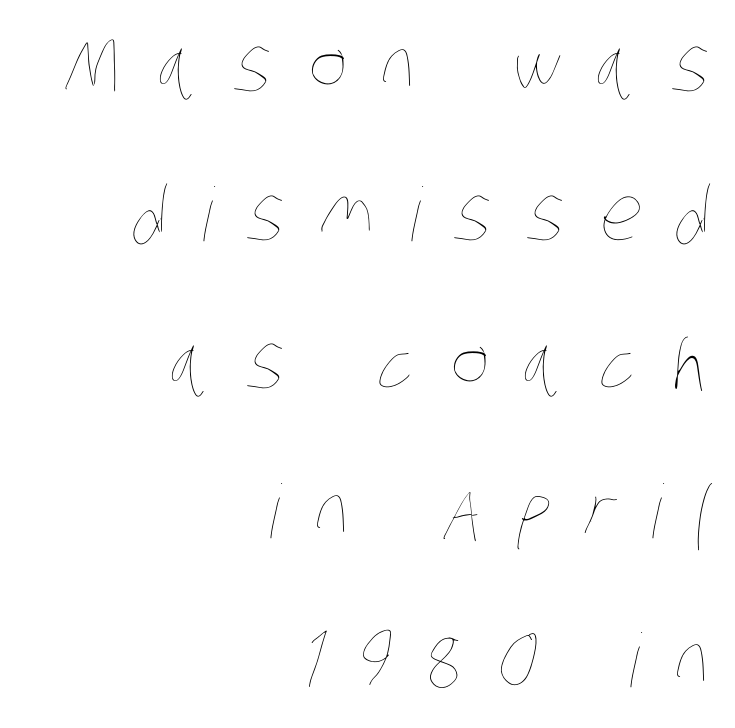
{"bold": "no", "weight": "thin", "width": "condensed", "stroke_contrast": "low", "x_height": "large", "monospaced": "no", "underline": "no", "align": "right", "line_spacing": "loose", "line_spacing_ratio": 2.01, "letter_spacing": "wide", "letter_spacing_em": 0.48, "glyph_px": 74}
